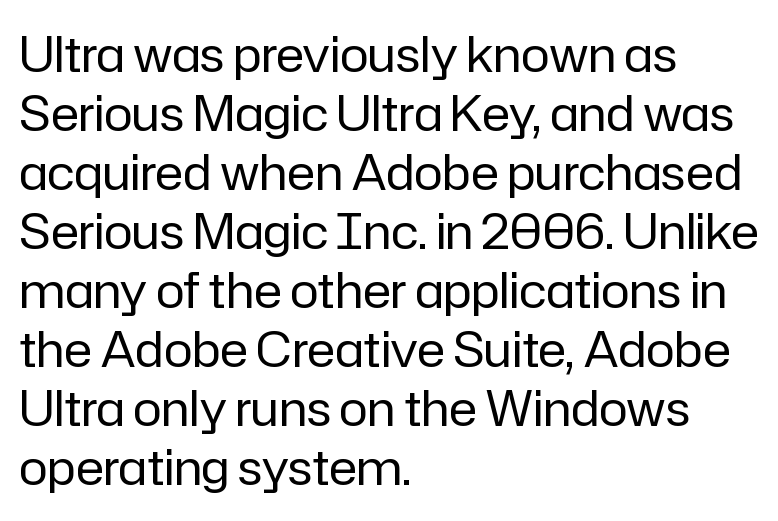
Q: Is the text bold? A: No.
Q: Is the text italic (slanted)? A: No, it is upright.
Q: Is the typeface a serif or a sans-serif typeface? A: Sans-serif.
Q: Is the text underlined? A: No.
Q: How is the paragraph aligned? A: Left-aligned.
Q: Is the spacing between letters normal or unusually wide? A: Normal.
Q: Width (condensed, normal, or wide)? A: Normal.
Q: Stroke contrast? A: Low.
Q: x-height? A: Medium.
Q: Monospaced? A: No.
